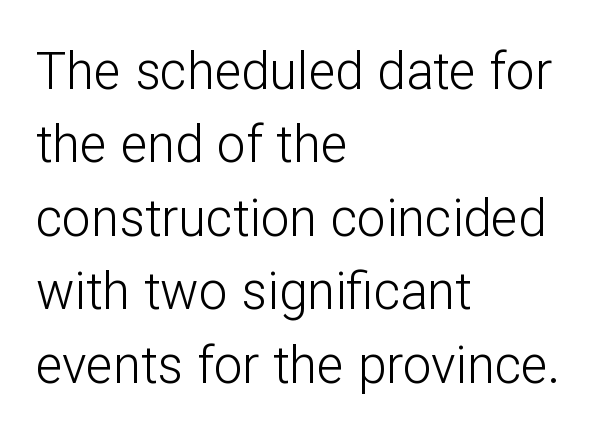
The characters display no serif detailing; their extremities are plain. A light-to-regular cut is what we see here. Proportional: the letters do not fall into vertical columns. A student would call this left alignment; a typographer would say flush left, rag right. Ascenders rise straight up at ninety degrees.
